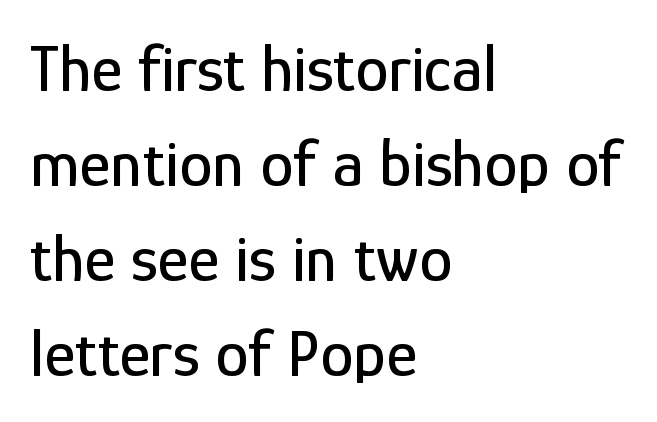
The image shows 67 px condensed sans-serif type, upright; set left-aligned, normal line spacing (1.42x), normal letter spacing, not underlined; low stroke contrast and a medium x-height.
